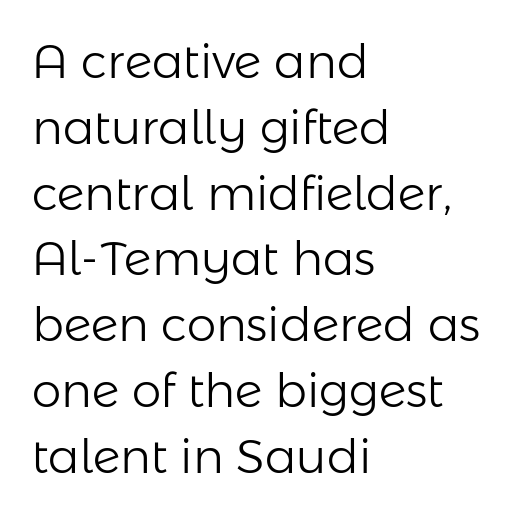
{"serif": "no", "italic": "no", "bold": "no", "weight": "light", "width": "normal", "stroke_contrast": "low", "x_height": "medium", "monospaced": "no", "underline": "no", "align": "left", "line_spacing": "normal", "line_spacing_ratio": 1.4, "letter_spacing": "normal", "letter_spacing_em": 0.0, "glyph_px": 47}
